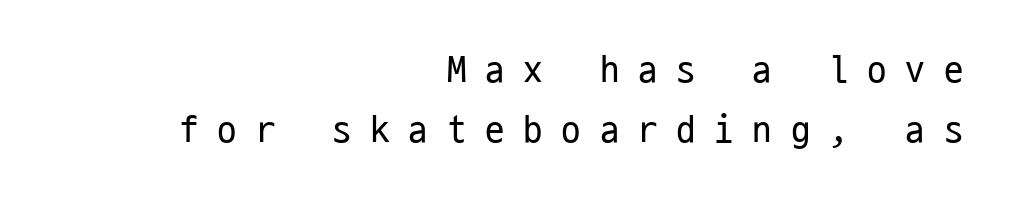
The area under the type is left untouched. Compared with a flush-left layout, this one pins lines to the opposite, right side. Stroke mass is kept to a normal reading level or below. The rendering uses a moderate line-height, typical for paragraphs.
